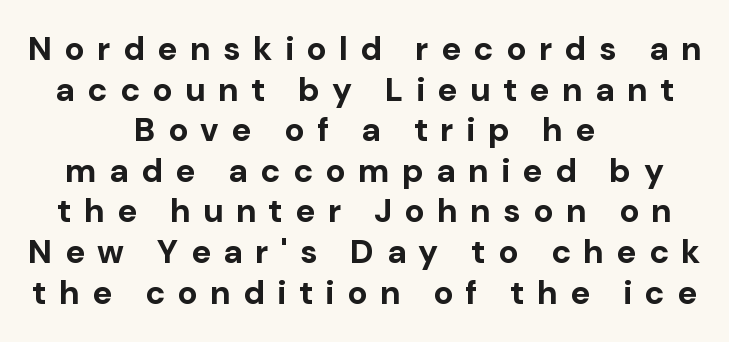
The image shows 33 px bold sans-serif type, upright; set centered, line spacing 1.23x, unusually wide letter spacing (+0.38 em), not underlined; low stroke contrast and a medium x-height.
